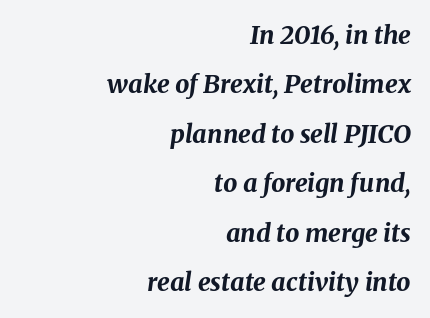
The typography opts for an oblique posture over an upright one. Notice how thick the strokes are: this is what a full bold looks like. The passage shown is not underscored anywhere. The line-height multiplier appears high, well above default.
